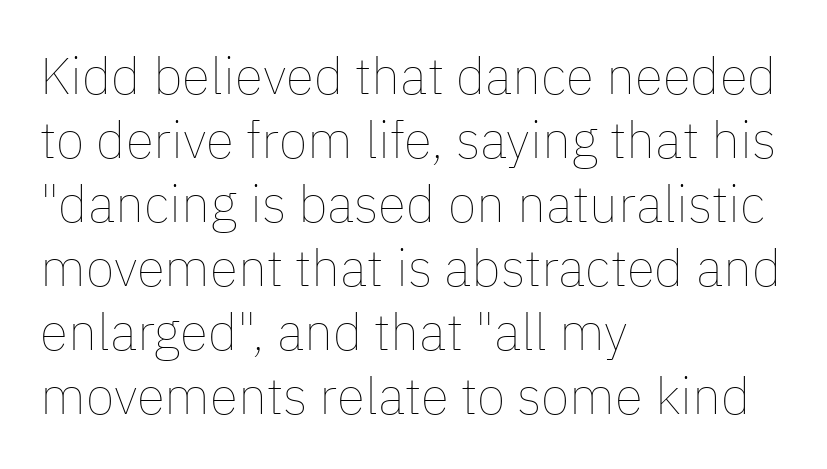
The image shows 52 px thin type, upright; set left-aligned, line spacing 1.23x, normal letter spacing, not underlined; low stroke contrast and a medium x-height.
